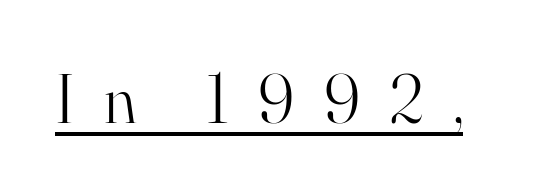
Q: Is the text bold? A: No.
Q: Is the text italic (slanted)? A: No, it is upright.
Q: Is the typeface a serif or a sans-serif typeface? A: Serif.
Q: Is the text underlined? A: Yes.
Q: Is the spacing between letters normal or unusually wide? A: Unusually wide.
Q: Width (condensed, normal, or wide)? A: Normal.
Q: Stroke contrast? A: High.
Q: x-height? A: Small.
Q: Monospaced? A: No.
